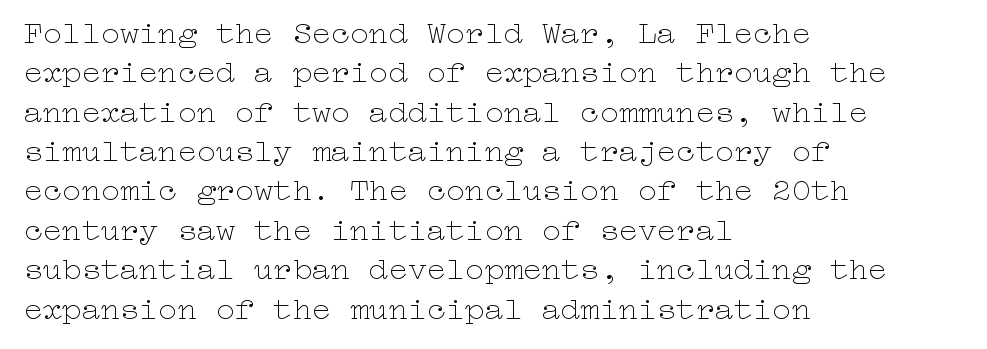
{"italic": "no", "bold": "no", "weight": "thin", "width": "wide", "stroke_contrast": "low", "x_height": "medium", "underline": "no", "align": "left", "line_spacing_ratio": 1.23, "letter_spacing": "normal", "letter_spacing_em": 0.0, "glyph_px": 32}
